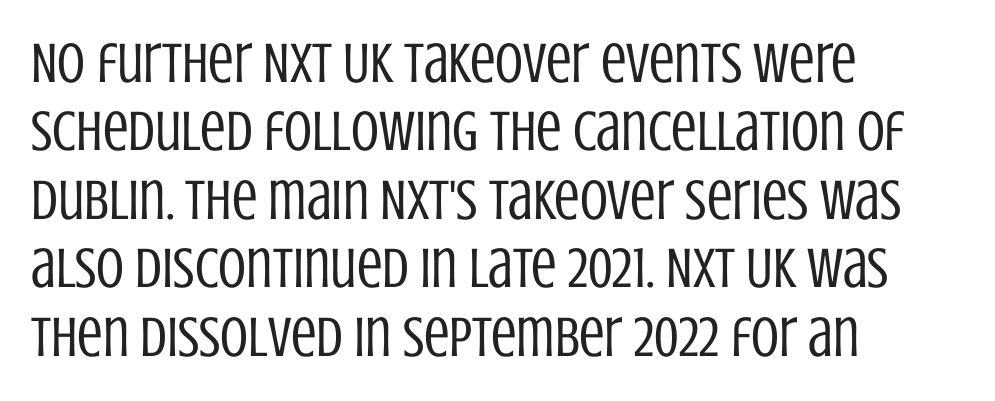
{"serif": "no", "italic": "no", "bold": "no", "weight": "regular", "width": "condensed", "stroke_contrast": "low", "x_height": "large", "monospaced": "no", "underline": "no", "align": "left", "line_spacing_ratio": 1.2, "letter_spacing": "normal", "letter_spacing_em": 0.0, "glyph_px": 57}
